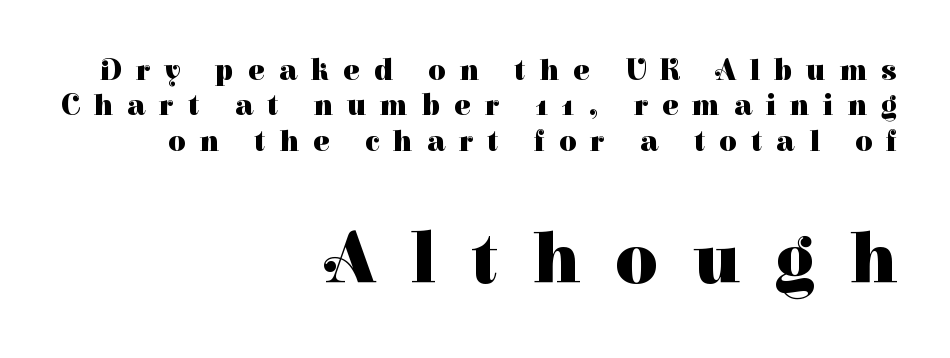
Q: Is the text bold? A: Yes.
Q: Is the text italic (slanted)? A: No, it is upright.
Q: Is the typeface a serif or a sans-serif typeface? A: Serif.
Q: Is the text underlined? A: No.
Q: How is the paragraph aligned? A: Right-aligned.
Q: Is the spacing between letters normal or unusually wide? A: Unusually wide.
Q: Which block of text is set in a larger size, the first (top) or the second (bottom)? A: The second (bottom) one.
Q: Width (condensed, normal, or wide)? A: Normal.
Q: Stroke contrast? A: High.
Q: x-height? A: Medium.
Q: Monospaced? A: No.
